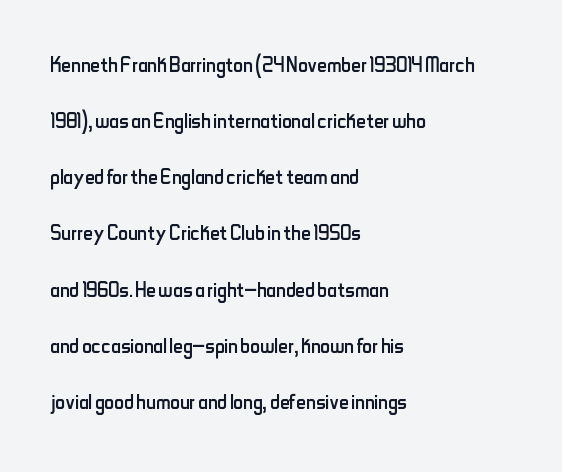
Q: Is the text bold? A: No.
Q: Is the text italic (slanted)? A: No, it is upright.
Q: Is the text underlined? A: No.
Q: How is the paragraph aligned? A: Left-aligned.
Q: Is the spacing between letters normal or unusually wide? A: Normal.
Q: Is the spacing between lines tight, normal or loose? A: Loose.
